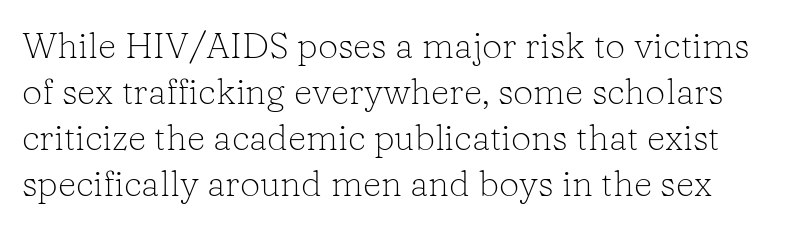
{"serif": "yes", "italic": "no", "bold": "no", "weight": "light", "width": "normal", "stroke_contrast": "low", "x_height": "medium", "monospaced": "no", "underline": "no", "line_spacing": "normal", "line_spacing_ratio": 1.28, "letter_spacing": "normal", "letter_spacing_em": 0.0, "glyph_px": 36}
